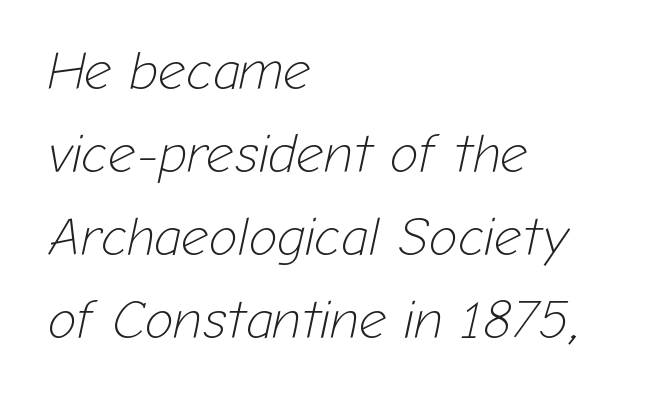
{"italic": "yes", "lean": "right", "slant_degrees": 12, "bold": "no", "weight": "light", "width": "normal", "stroke_contrast": "low", "x_height": "medium", "monospaced": "no", "underline": "no", "align": "left", "line_spacing": "normal", "line_spacing_ratio": 1.54, "letter_spacing": "normal", "letter_spacing_em": 0.0, "glyph_px": 54}
